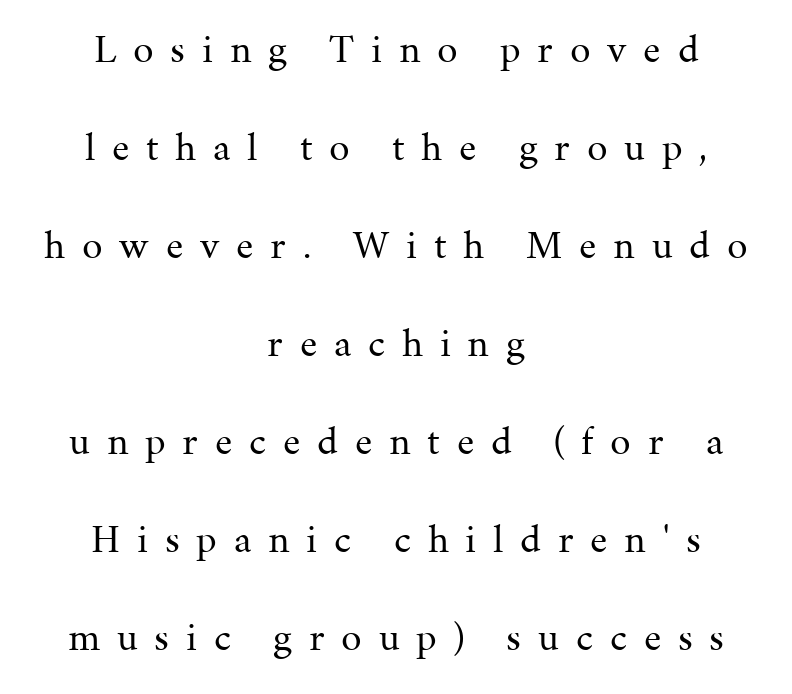
Q: Is the text bold? A: No.
Q: Is the text italic (slanted)? A: No, it is upright.
Q: Is the typeface a serif or a sans-serif typeface? A: Serif.
Q: Is the text underlined? A: No.
Q: How is the paragraph aligned? A: Centered.
Q: Is the spacing between letters normal or unusually wide? A: Unusually wide.
Q: Is the spacing between lines tight, normal or loose? A: Loose.
Q: Width (condensed, normal, or wide)? A: Normal.
Q: Stroke contrast? A: Medium.
Q: x-height? A: Medium.
Q: Monospaced? A: No.
